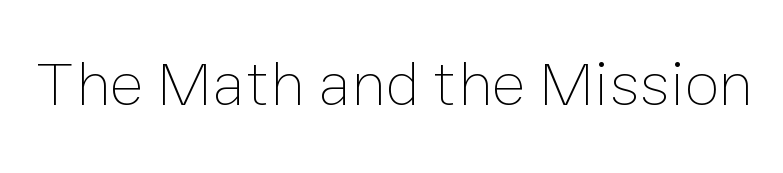
The image shows 64 px thin type, upright; set normal letter spacing, not underlined; low stroke contrast and a medium x-height.
